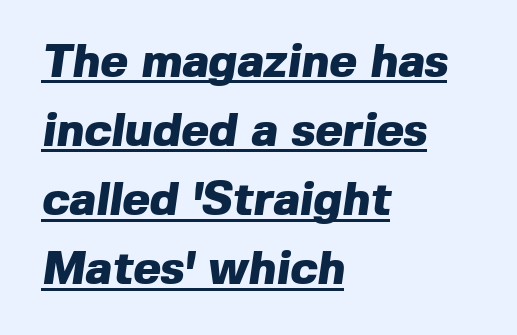
Strong, thick strokes mark this as bold type. A typographer would call this underscored text. Tracking value appears to be zero — textbook default spacing. Reading down the column, the eye jumps a familiar distance to each next line. The passage shown is typed in a proportional face where columns would drift. Stroke terminals: plain, sans-serif.
